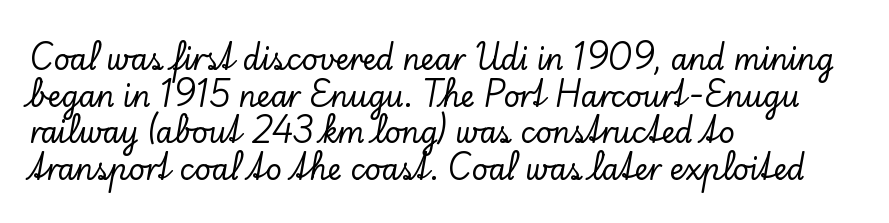
Here the glyphs are tracked normally, forming tight word shapes. Serif or sans? Serif — the stroke terminals have little feet. Compared with a centered layout, this one pins lines to the left instead. Has an underline been added? It has not.
